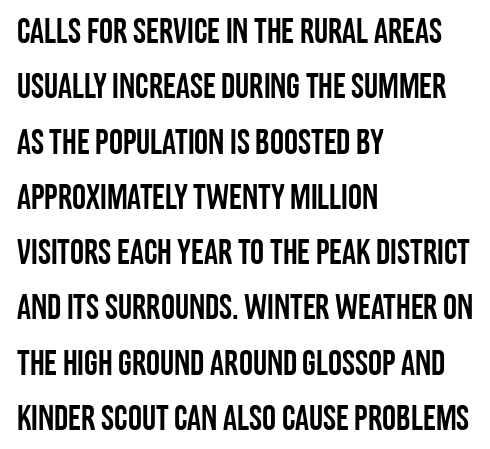
The image shows 35 px condensed sans-serif type, upright; set left-aligned, normal line spacing (1.58x), normal letter spacing, not underlined; low stroke contrast and a large x-height.
